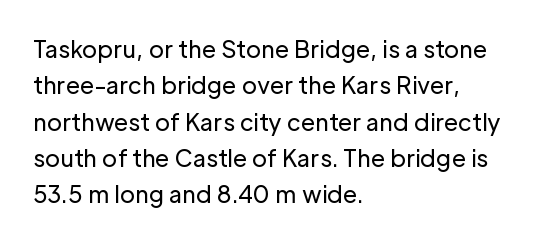
Q: Is the text bold? A: No.
Q: Is the text italic (slanted)? A: No, it is upright.
Q: Is the text underlined? A: No.
Q: How is the paragraph aligned? A: Left-aligned.
Q: Is the spacing between letters normal or unusually wide? A: Normal.
Q: Is the spacing between lines tight, normal or loose? A: Normal.
